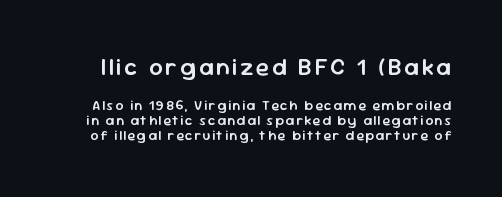
{"italic": "no", "bold": "semi", "underline": "no", "line_spacing": "tight", "line_spacing_ratio": 1.08, "larger_block": "first", "size_ratio": 1.71, "glyph_px": 24}
